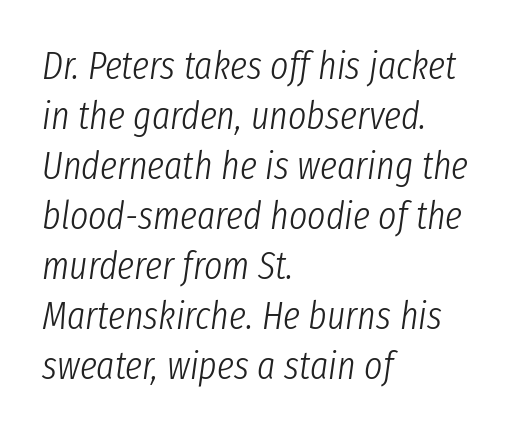
The line texture is even and compact thanks to regular tracking. One glance says typical: line gaps are just what's usual. Heaviness? Minimal to ordinary, like unemphasized prose. The rendering anchors every line to the left-hand side.
